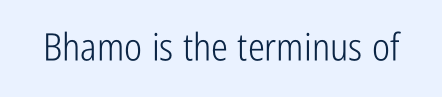
Q: Is the text bold? A: No.
Q: Is the text italic (slanted)? A: No, it is upright.
Q: Is the typeface a serif or a sans-serif typeface? A: Sans-serif.
Q: Is the text underlined? A: No.
Q: Is the spacing between letters normal or unusually wide? A: Normal.
Q: Width (condensed, normal, or wide)? A: Condensed.
Q: Stroke contrast? A: Low.
Q: x-height? A: Medium.
Q: Monospaced? A: No.
